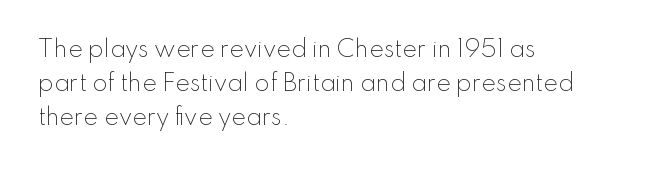
These lines stack with their left ends in a neat column. Any mark beneath the type? The region is blank. Short note: letters normally spaced. The type sits square on the baseline with zero lean.
